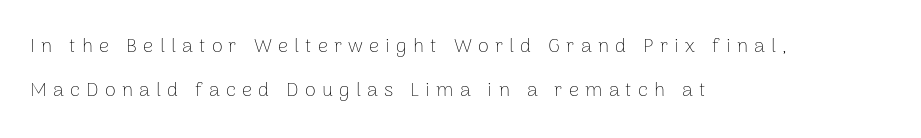
Q: Is the text bold? A: No.
Q: Is the text italic (slanted)? A: No, it is upright.
Q: Is the text underlined? A: No.
Q: How is the paragraph aligned? A: Left-aligned.
Q: Is the spacing between letters normal or unusually wide? A: Unusually wide.
Q: Is the spacing between lines tight, normal or loose? A: Loose.
